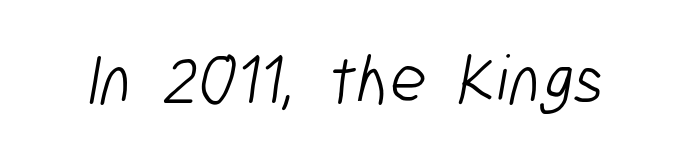
{"serif": "no", "bold": "no", "weight": "light", "width": "condensed", "stroke_contrast": "low", "x_height": "medium", "monospaced": "no", "underline": "no", "letter_spacing": "normal", "letter_spacing_em": 0.0, "glyph_px": 71}
